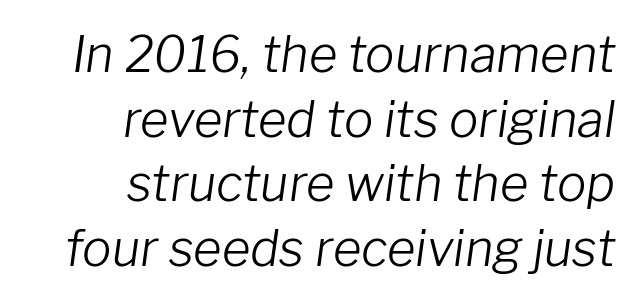
Caption: face not bold, strokes unweighted. Rows of type keep a routine distance in the vertical direction. Character widths vary here, with narrow letters taking less room than wide ones. The paragraph shown leans on its right margin. It's the slanting kind of type. Rule under the text: the space is simply empty.
